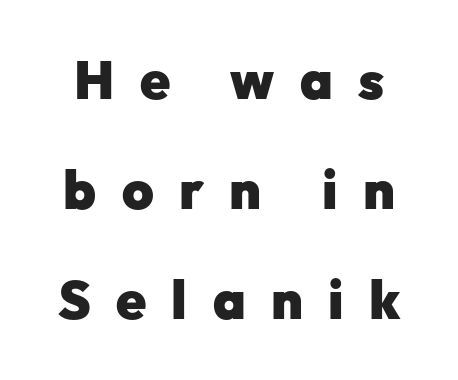
Each word looks stretched out because of the extra space between its letters. The sample has been set heavy, in full bold. Reading down the column, the eye jumps a long way to each next line. To sum up the face: it is a sans, with no serifs.
